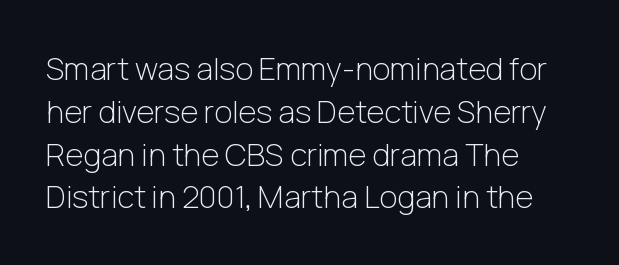
Q: Is the text bold? A: No.
Q: Is the text italic (slanted)? A: No, it is upright.
Q: Is the typeface a serif or a sans-serif typeface? A: Sans-serif.
Q: Is the text underlined? A: No.
Q: How is the paragraph aligned? A: Left-aligned.
Q: Is the spacing between letters normal or unusually wide? A: Normal.
Q: Is the spacing between lines tight, normal or loose? A: Normal.
Q: Width (condensed, normal, or wide)? A: Normal.
Q: Stroke contrast? A: Low.
Q: x-height? A: Medium.
Q: Monospaced? A: No.
